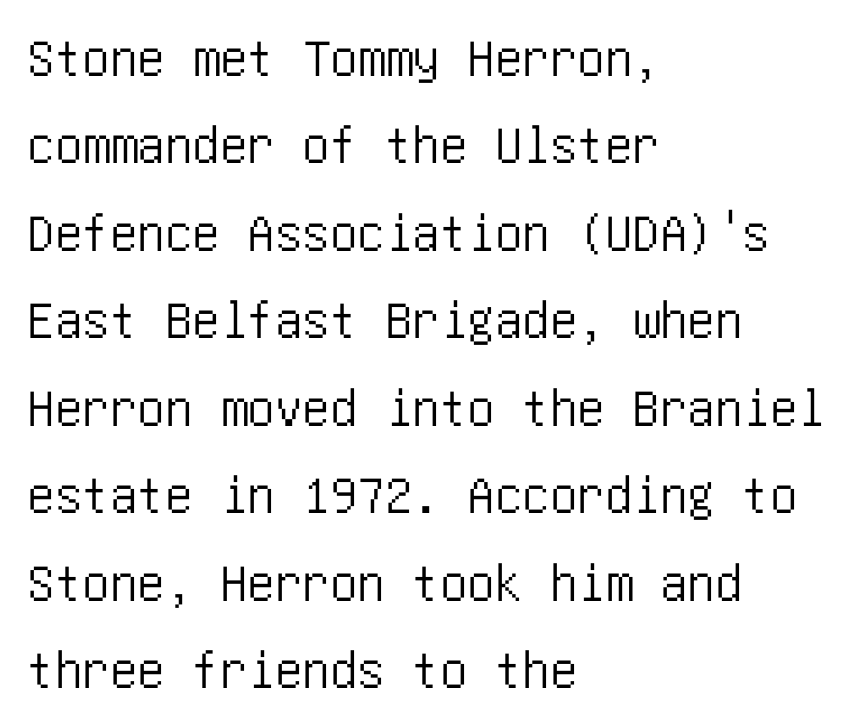
The image shows 55 px condensed sans-serif type, upright; set left-aligned, normal line spacing (1.59x), normal letter spacing, not underlined; low stroke contrast and a large x-height.
